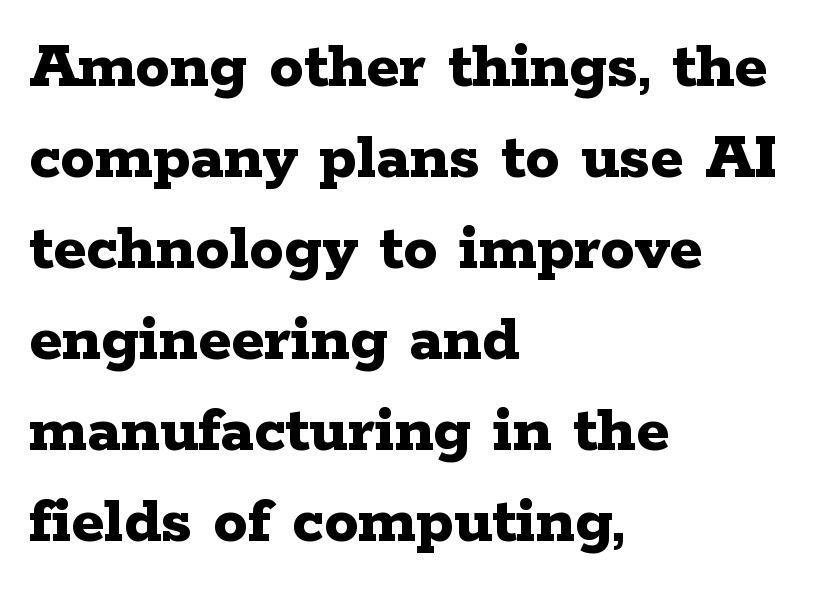
{"serif": "yes", "italic": "no", "bold": "yes", "weight": "bold", "width": "wide", "stroke_contrast": "low", "x_height": "medium", "monospaced": "no", "underline": "no", "align": "left", "line_spacing": "normal", "line_spacing_ratio": 1.32, "letter_spacing": "normal", "letter_spacing_em": 0.0, "glyph_px": 69}
